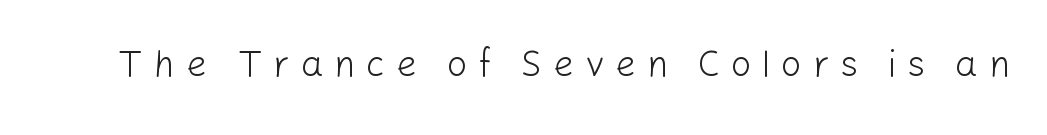
Do the letters lean? They stand straight. You can tell from the bare stems that sans-serif type was used. The letters advance in unequal steps, a hallmark of proportional type. Spacing between characters has been opened up far beyond the box default. The area under the type is left untouched.
